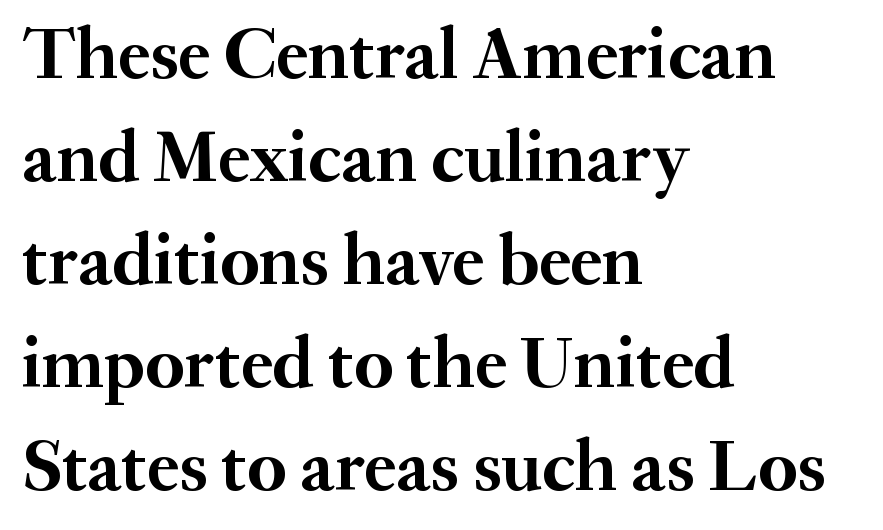
{"serif": "yes", "italic": "no", "bold": "yes", "weight": "semibold", "width": "normal", "stroke_contrast": "medium", "x_height": "small", "monospaced": "no", "underline": "no", "align": "left", "line_spacing": "normal", "line_spacing_ratio": 1.41, "letter_spacing": "normal", "letter_spacing_em": 0.0, "glyph_px": 73}
